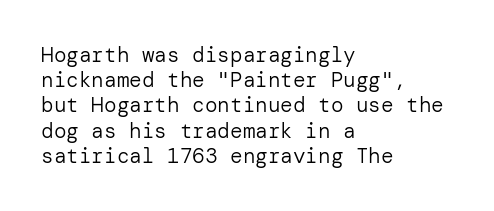
{"italic": "no", "bold": "no", "underline": "no", "align": "left", "line_spacing_ratio": 1.2, "letter_spacing": "normal", "letter_spacing_em": 0.0, "glyph_px": 21}
